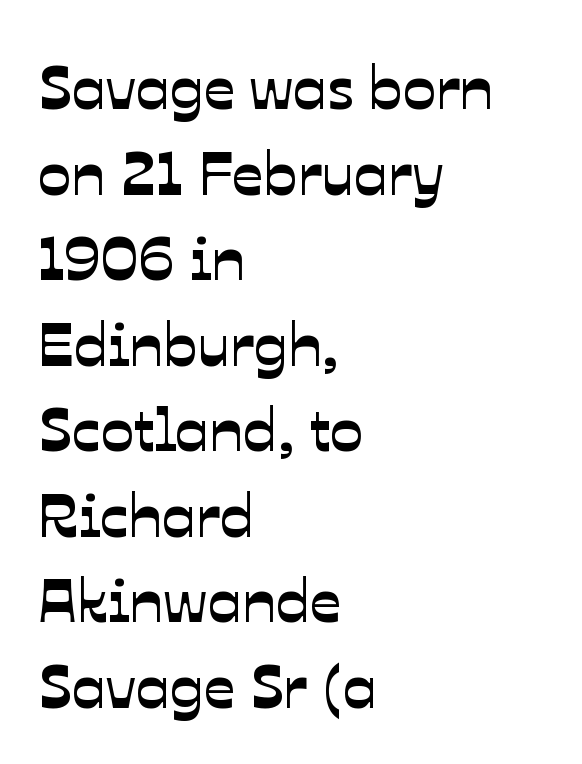
{"serif": "no", "width": "normal", "stroke_contrast": "low", "x_height": "medium", "monospaced": "no", "underline": "no", "align": "left", "line_spacing": "normal", "line_spacing_ratio": 1.38, "letter_spacing": "normal", "letter_spacing_em": 0.0, "glyph_px": 62}
